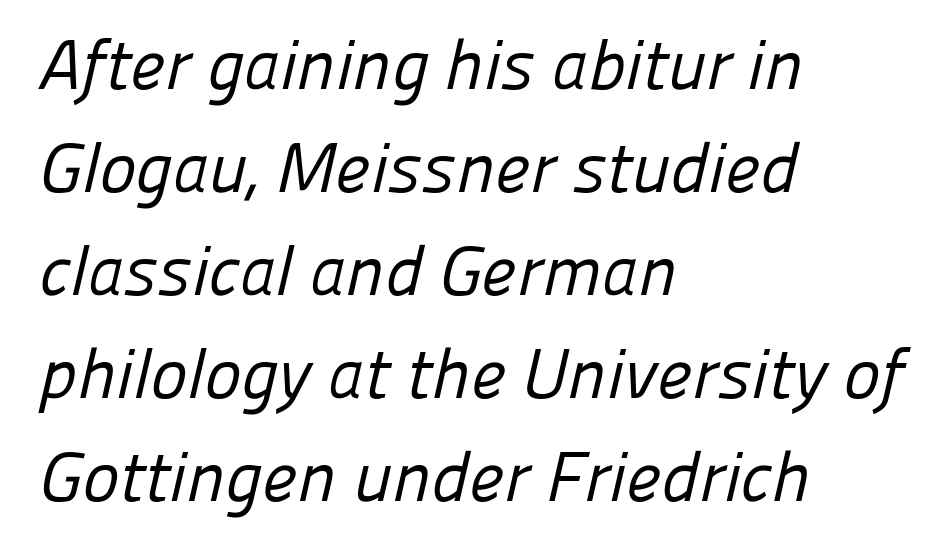
Q: Is the text bold? A: No.
Q: Is the typeface a serif or a sans-serif typeface? A: Sans-serif.
Q: Is the text underlined? A: No.
Q: How is the paragraph aligned? A: Left-aligned.
Q: Is the spacing between letters normal or unusually wide? A: Normal.
Q: Is the spacing between lines tight, normal or loose? A: Normal.
Q: Width (condensed, normal, or wide)? A: Normal.
Q: Stroke contrast? A: Low.
Q: x-height? A: Medium.
Q: Monospaced? A: No.
